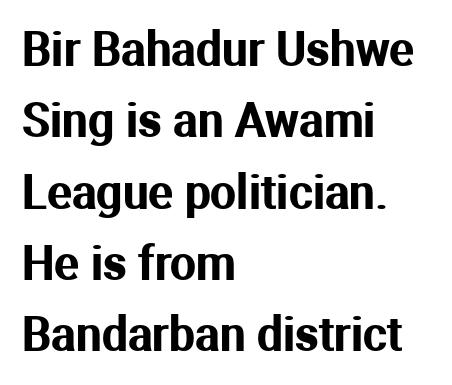
Q: Is the text italic (slanted)? A: No, it is upright.
Q: Is the typeface a serif or a sans-serif typeface? A: Sans-serif.
Q: Is the text underlined? A: No.
Q: How is the paragraph aligned? A: Left-aligned.
Q: Is the spacing between letters normal or unusually wide? A: Normal.
Q: Is the spacing between lines tight, normal or loose? A: Normal.
Q: Width (condensed, normal, or wide)? A: Normal.
Q: Stroke contrast? A: Medium.
Q: x-height? A: Medium.
Q: Monospaced? A: No.
